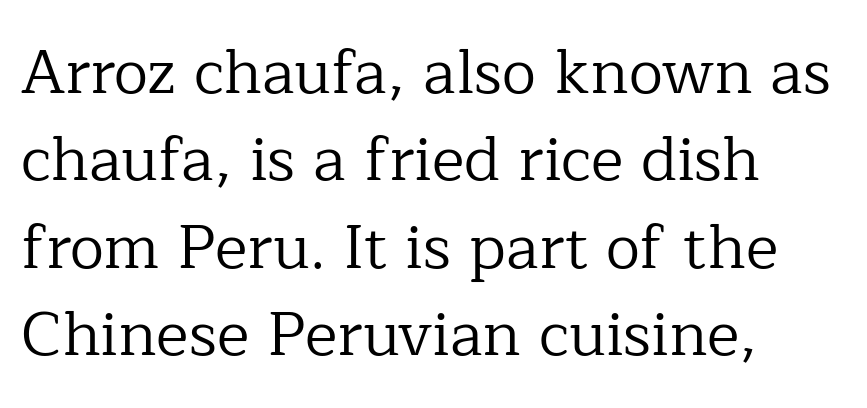
The image shows 62 px regular-weight serif type, upright; set left-aligned, normal line spacing (1.41x), normal letter spacing, not underlined; low stroke contrast and a medium x-height.
